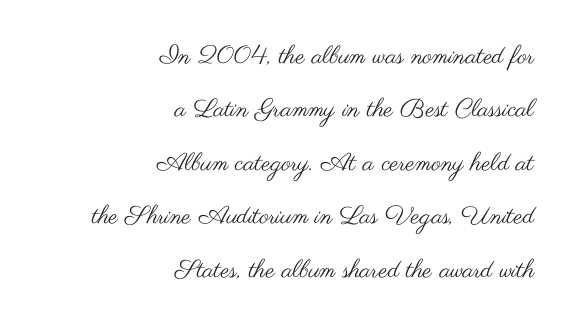
Q: Is the text bold? A: No.
Q: Is the text italic (slanted)? A: Yes.
Q: Is the text underlined? A: No.
Q: How is the paragraph aligned? A: Right-aligned.
Q: Is the spacing between letters normal or unusually wide? A: Normal.
Q: Is the spacing between lines tight, normal or loose? A: Loose.
